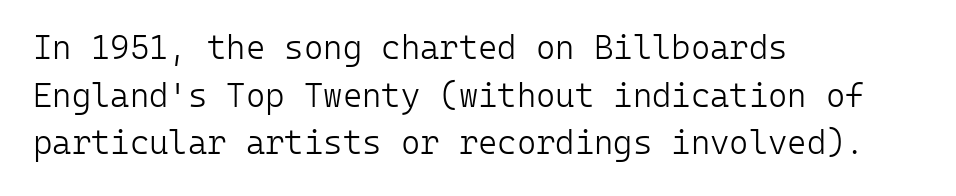
Q: Is the text bold? A: No.
Q: Is the text italic (slanted)? A: No, it is upright.
Q: Is the typeface a serif or a sans-serif typeface? A: Sans-serif.
Q: Is the text underlined? A: No.
Q: How is the paragraph aligned? A: Left-aligned.
Q: Is the spacing between letters normal or unusually wide? A: Normal.
Q: Is the spacing between lines tight, normal or loose? A: Normal.
Q: Width (condensed, normal, or wide)? A: Normal.
Q: Stroke contrast? A: Low.
Q: x-height? A: Medium.
Q: Monospaced? A: Yes.
